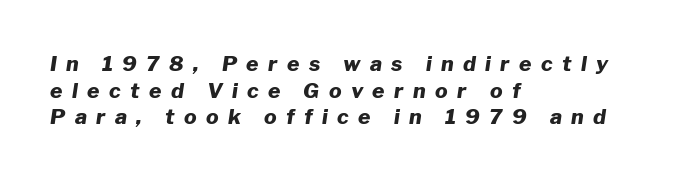
The image shows 21 px bold type, italic (leaning right); set left-aligned, normal line spacing (1.27x), unusually wide letter spacing (+0.45 em), not underlined.
